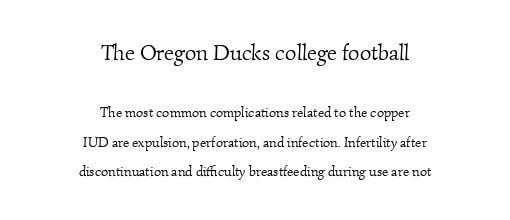
On a weight scale, this lands at 450 or below. The horizontal fit of the characters is conventional and even. Alignment: centered. Glance below the letters and you will spot only blank space. Students, observe: this is what heavily led, spacious text looks like. Here the first block reads like a headline and the second like body copy.
